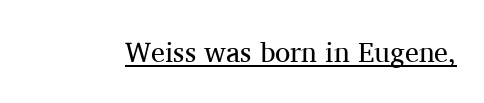
Q: Is the text bold? A: No.
Q: Is the text italic (slanted)? A: No, it is upright.
Q: Is the typeface a serif or a sans-serif typeface? A: Serif.
Q: Is the text underlined? A: Yes.
Q: Is the spacing between letters normal or unusually wide? A: Normal.
Q: Width (condensed, normal, or wide)? A: Normal.
Q: Stroke contrast? A: Medium.
Q: x-height? A: Medium.
Q: Monospaced? A: No.
